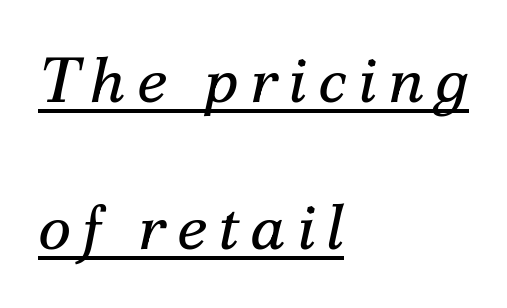
The image shows 64 px regular-weight serif type, italic (leaning right); set left-aligned, loose line spacing (2.3x), underlined; medium stroke contrast and a small x-height.
